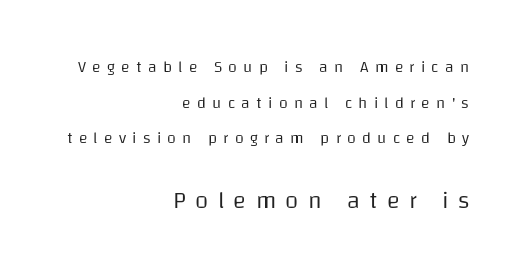
{"italic": "no", "bold": "no", "underline": "no", "align": "right", "line_spacing": "loose", "line_spacing_ratio": 2.22, "letter_spacing": "wide", "letter_spacing_em": 0.39, "larger_block": "second", "size_ratio": 1.5, "glyph_px": 24}
